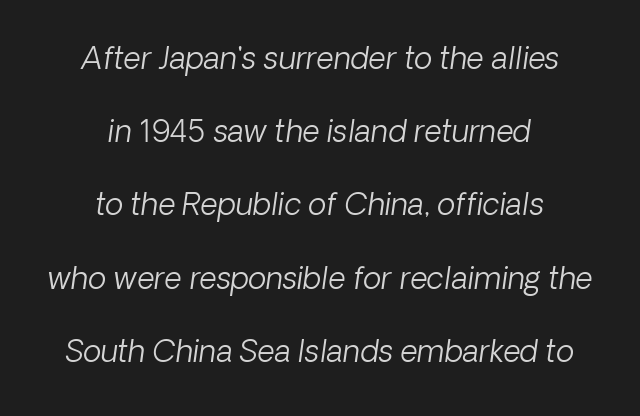
The image shows 30 px light type, italic (leaning right); set centered, loose line spacing (2.44x), normal letter spacing, not underlined; low stroke contrast and a medium x-height.
